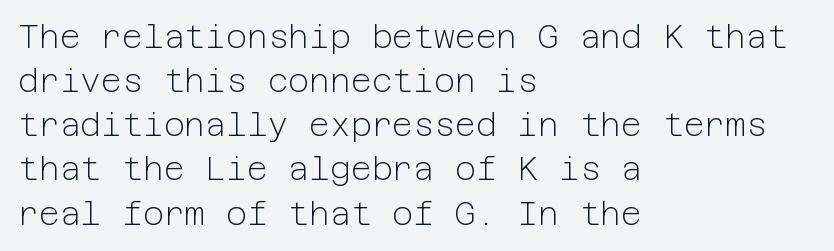
Left-aligned paragraph, ragged on the right. Letters rest on an invisible, unmarked baseline. This block has exactly the height ordinary leading produces. Stroke mass is kept to a normal reading level or below.
